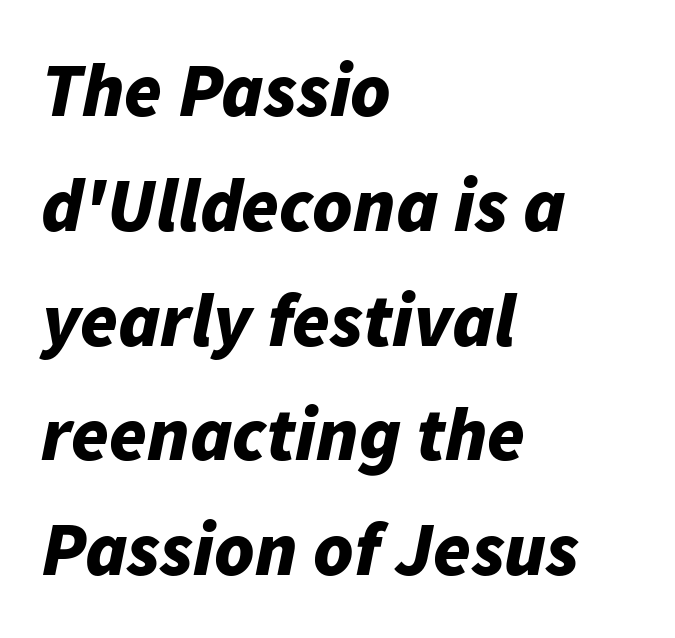
Q: Is the text bold? A: Yes.
Q: Is the text italic (slanted)? A: Yes, it leans right by about 11 degrees.
Q: Is the text underlined? A: No.
Q: How is the paragraph aligned? A: Left-aligned.
Q: Is the spacing between letters normal or unusually wide? A: Normal.
Q: Is the spacing between lines tight, normal or loose? A: Normal.
Q: Width (condensed, normal, or wide)? A: Normal.
Q: Stroke contrast? A: Low.
Q: x-height? A: Medium.
Q: Monospaced? A: No.
